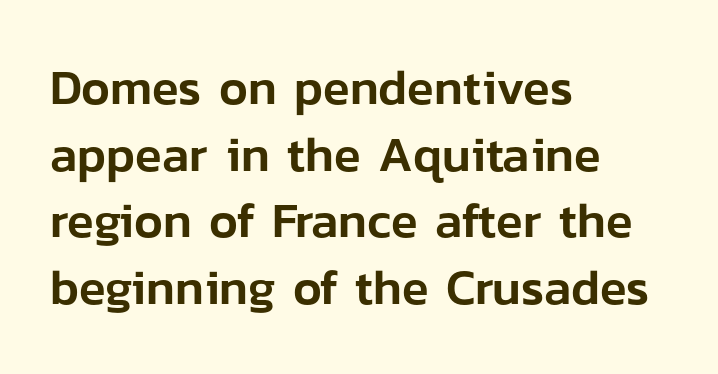
Q: Is the text italic (slanted)? A: No, it is upright.
Q: Is the typeface a serif or a sans-serif typeface? A: Sans-serif.
Q: Is the text underlined? A: No.
Q: How is the paragraph aligned? A: Left-aligned.
Q: Is the spacing between letters normal or unusually wide? A: Normal.
Q: Is the spacing between lines tight, normal or loose? A: Normal.
Q: Width (condensed, normal, or wide)? A: Normal.
Q: Stroke contrast? A: Low.
Q: x-height? A: Medium.
Q: Monospaced? A: No.
